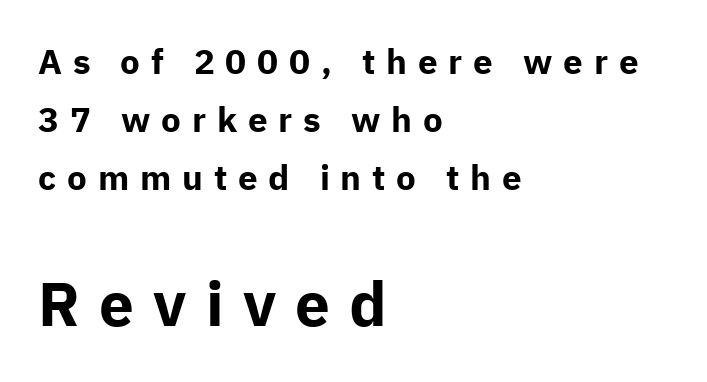
Q: Is the text bold? A: Yes.
Q: Is the text italic (slanted)? A: No, it is upright.
Q: Is the typeface a serif or a sans-serif typeface? A: Sans-serif.
Q: Is the text underlined? A: No.
Q: How is the paragraph aligned? A: Left-aligned.
Q: Is the spacing between letters normal or unusually wide? A: Unusually wide.
Q: Is the spacing between lines tight, normal or loose? A: Normal.
Q: Which block of text is set in a larger size, the first (top) or the second (bottom)? A: The second (bottom) one.
Q: Width (condensed, normal, or wide)? A: Normal.
Q: Stroke contrast? A: Low.
Q: x-height? A: Medium.
Q: Monospaced? A: No.
